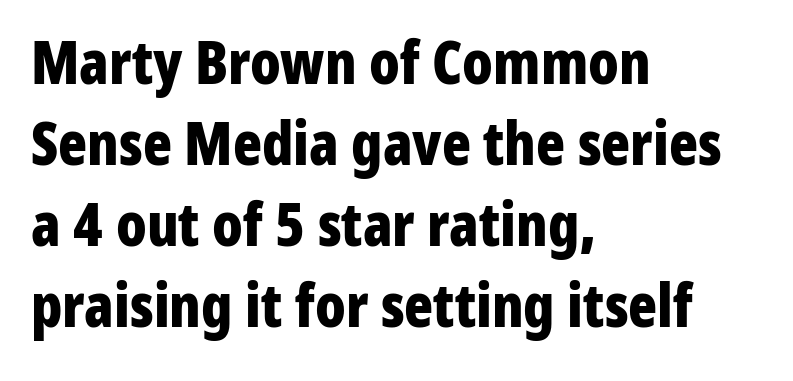
{"serif": "no", "italic": "no", "bold": "yes", "weight": "bold", "width": "condensed", "stroke_contrast": "low", "x_height": "medium", "monospaced": "no", "underline": "no", "align": "left", "line_spacing": "normal", "line_spacing_ratio": 1.35, "letter_spacing": "normal", "letter_spacing_em": 0.0, "glyph_px": 60}
